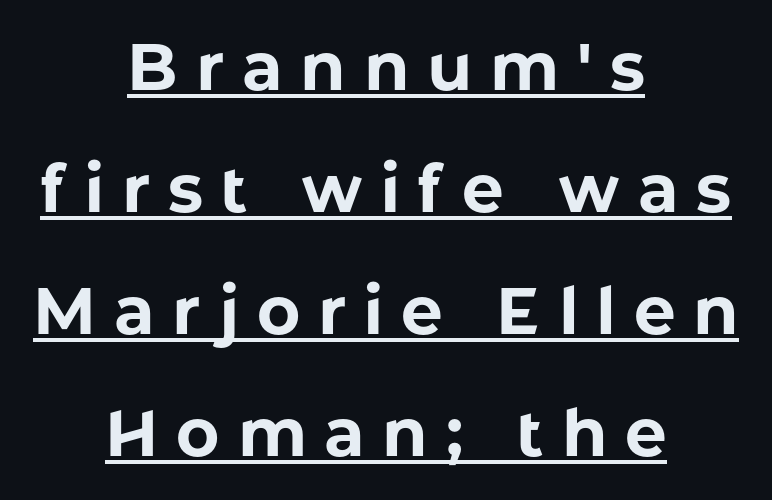
The image shows 66 px bold sans-serif type, upright; set centered, line spacing 1.85x, unusually wide letter spacing (+0.27 em), underlined; low stroke contrast and a medium x-height.
